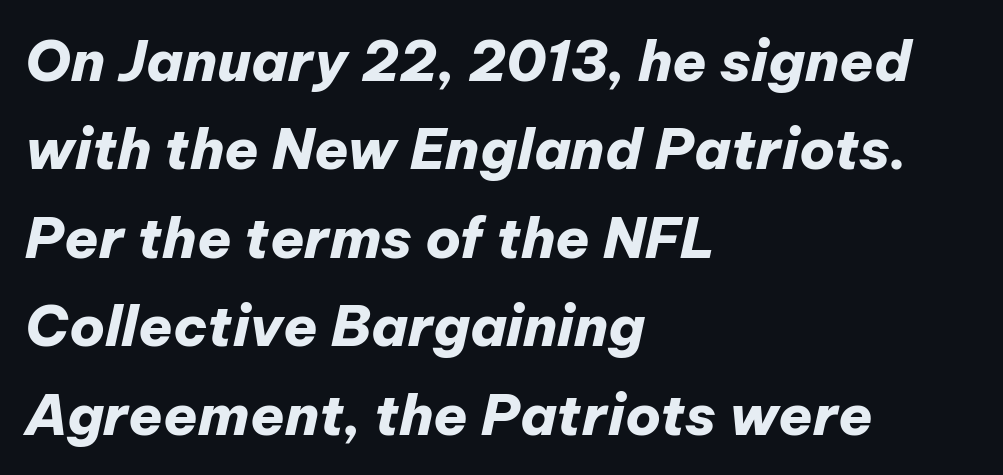
{"italic": "yes", "lean": "right", "slant_degrees": 12, "bold": "yes", "weight": "heavy", "width": "normal", "stroke_contrast": "low", "x_height": "medium", "monospaced": "no", "underline": "no", "align": "left", "line_spacing": "normal", "line_spacing_ratio": 1.58, "letter_spacing": "normal", "letter_spacing_em": 0.0, "glyph_px": 56}
